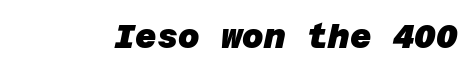
Descender tails drop into unmarked territory. The rendering shows plain stroke endings on the letterforms — a sans-serif design. The typesetting leans heavy: a genuine bold. The gaps between neighbouring characters are ordinary and unremarkable.
